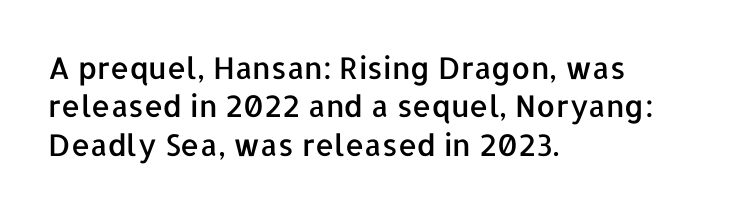
Q: Is the text italic (slanted)? A: No, it is upright.
Q: Is the typeface a serif or a sans-serif typeface? A: Sans-serif.
Q: Is the text underlined? A: No.
Q: How is the paragraph aligned? A: Left-aligned.
Q: Is the spacing between letters normal or unusually wide? A: Normal.
Q: Is the spacing between lines tight, normal or loose? A: Normal.
Q: Width (condensed, normal, or wide)? A: Normal.
Q: Stroke contrast? A: Low.
Q: x-height? A: Medium.
Q: Monospaced? A: No.
